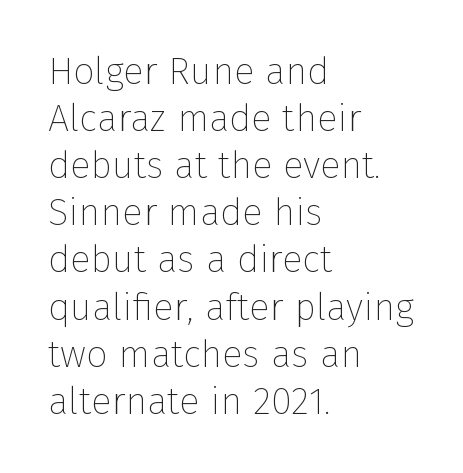
{"serif": "no", "italic": "no", "bold": "no", "weight": "thin", "width": "normal", "stroke_contrast": "low", "x_height": "medium", "monospaced": "no", "underline": "no", "align": "left", "line_spacing_ratio": 1.24, "letter_spacing": "normal", "letter_spacing_em": 0.0, "glyph_px": 38}
